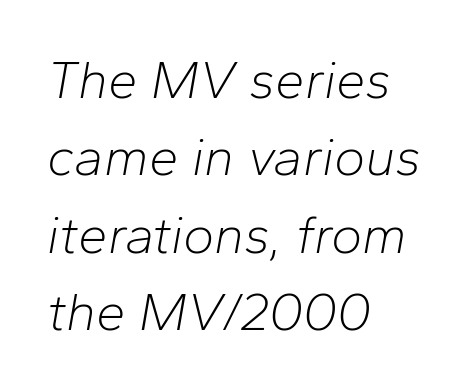
{"italic": "yes", "lean": "right", "slant_degrees": 10, "bold": "no", "weight": "light", "width": "normal", "stroke_contrast": "low", "x_height": "medium", "monospaced": "no", "underline": "no", "align": "left", "line_spacing": "normal", "line_spacing_ratio": 1.46, "letter_spacing": "normal", "letter_spacing_em": 0.0, "glyph_px": 53}
